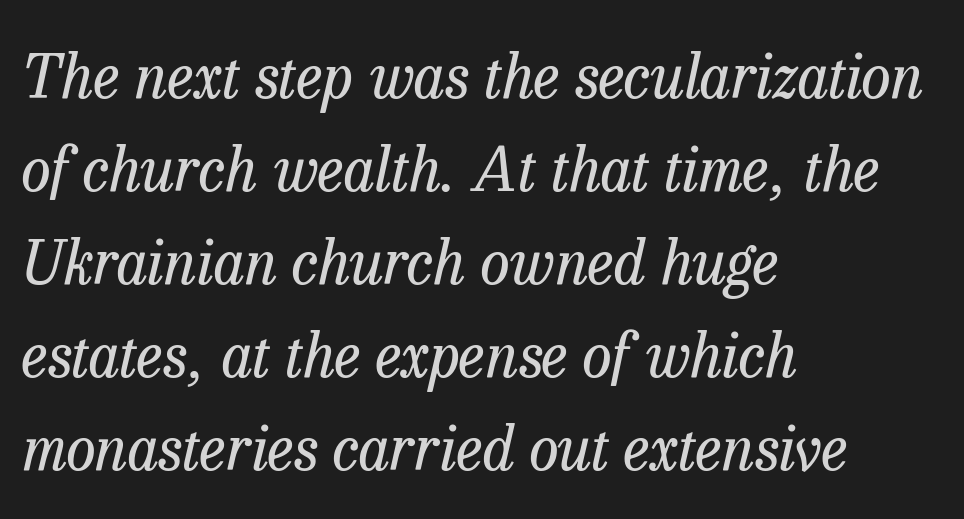
Q: Is the text bold? A: No.
Q: Is the text italic (slanted)? A: Yes, it leans right by about 13 degrees.
Q: Is the typeface a serif or a sans-serif typeface? A: Serif.
Q: Is the text underlined? A: No.
Q: How is the paragraph aligned? A: Left-aligned.
Q: Is the spacing between letters normal or unusually wide? A: Normal.
Q: Is the spacing between lines tight, normal or loose? A: Normal.
Q: Width (condensed, normal, or wide)? A: Normal.
Q: Stroke contrast? A: Low.
Q: x-height? A: Medium.
Q: Monospaced? A: No.
